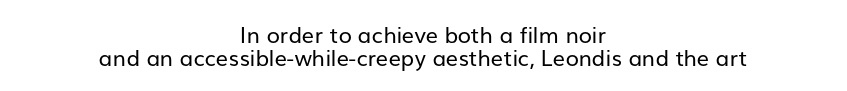
{"italic": "no", "bold": "no", "underline": "no", "align": "center", "line_spacing": "tight", "line_spacing_ratio": 1.06, "letter_spacing": "normal", "letter_spacing_em": 0.0, "glyph_px": 22}
